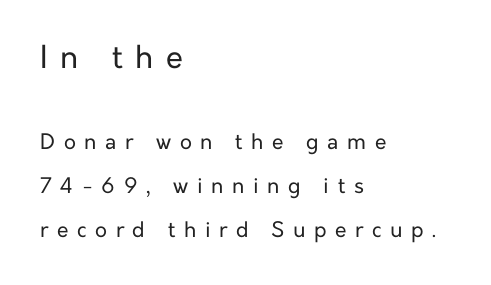
Q: Is the text bold? A: No.
Q: Is the text italic (slanted)? A: No, it is upright.
Q: Is the typeface a serif or a sans-serif typeface? A: Sans-serif.
Q: Is the text underlined? A: No.
Q: How is the paragraph aligned? A: Left-aligned.
Q: Is the spacing between letters normal or unusually wide? A: Unusually wide.
Q: Is the spacing between lines tight, normal or loose? A: Loose.
Q: Which block of text is set in a larger size, the first (top) or the second (bottom)? A: The first (top) one.
Q: Width (condensed, normal, or wide)? A: Normal.
Q: Stroke contrast? A: Low.
Q: x-height? A: Medium.
Q: Monospaced? A: No.
